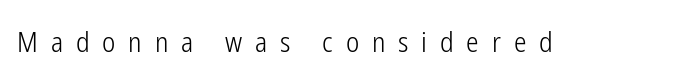
These lines are rendered in a variable-pitch font. Nope, not italic — everything's standing straight. Quick note: underline off. Stroke mass is kept to a normal reading level or below.
